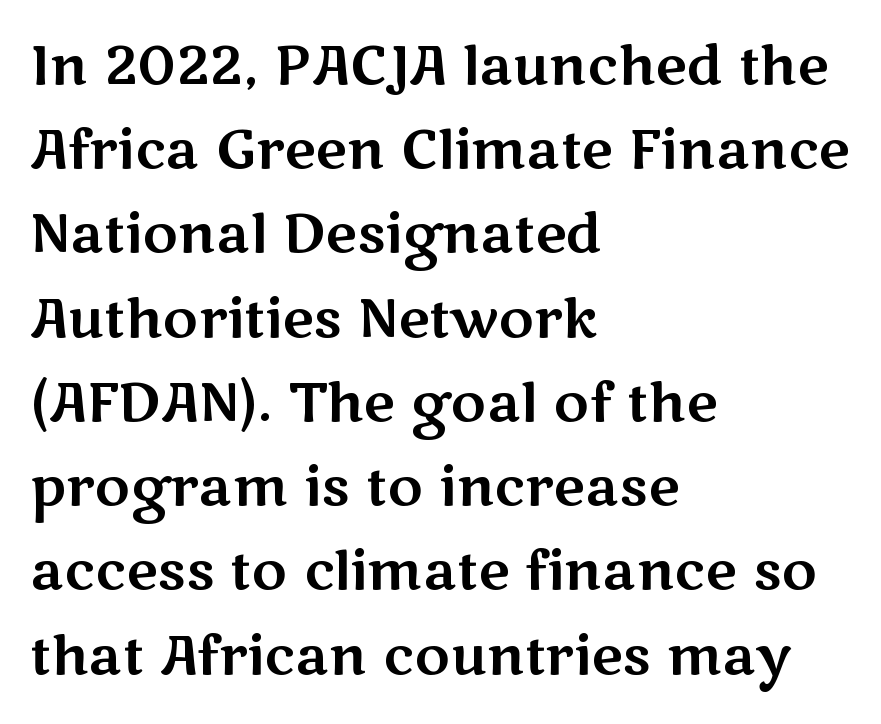
{"serif": "no", "italic": "no", "width": "wide", "stroke_contrast": "medium", "x_height": "medium", "monospaced": "no", "underline": "no", "align": "left", "line_spacing": "normal", "line_spacing_ratio": 1.56, "letter_spacing": "normal", "letter_spacing_em": 0.0, "glyph_px": 54}
